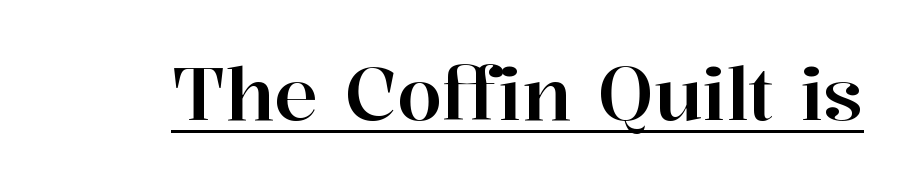
{"serif": "yes", "italic": "no", "width": "normal", "stroke_contrast": "high", "x_height": "medium", "monospaced": "no", "underline": "yes", "letter_spacing": "normal", "letter_spacing_em": 0.0, "glyph_px": 73}
